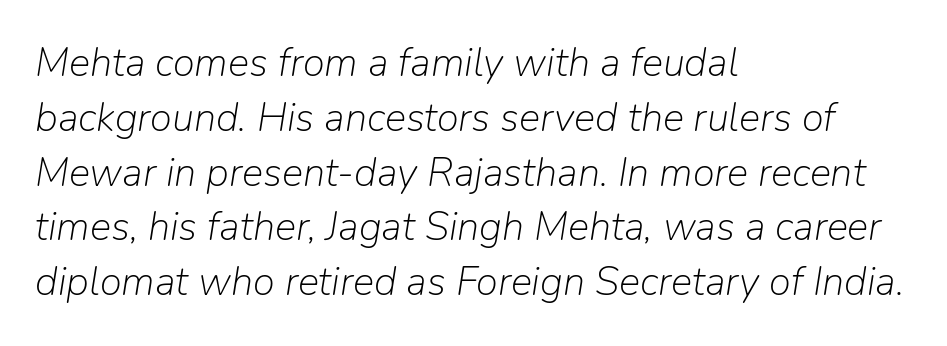
These lines were composed using italics. Weight: in the light-to-regular range. The gap between lines stays unmarked. Words appear dense and cohesive because spacing is normal. A typesetter would call this leading conventional body-copy spacing. The rag falls on the right side of this text block.
